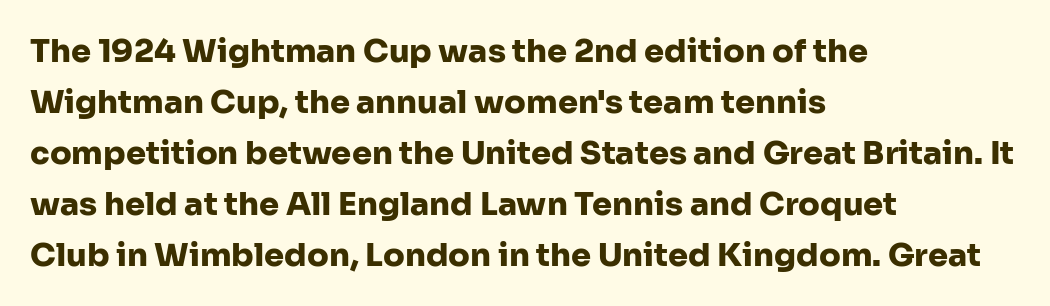
Q: Is the text bold? A: Yes.
Q: Is the text italic (slanted)? A: No, it is upright.
Q: Is the typeface a serif or a sans-serif typeface? A: Sans-serif.
Q: Is the text underlined? A: No.
Q: How is the paragraph aligned? A: Left-aligned.
Q: Is the spacing between letters normal or unusually wide? A: Normal.
Q: Is the spacing between lines tight, normal or loose? A: Normal.
Q: Width (condensed, normal, or wide)? A: Normal.
Q: Stroke contrast? A: Low.
Q: x-height? A: Medium.
Q: Monospaced? A: No.
